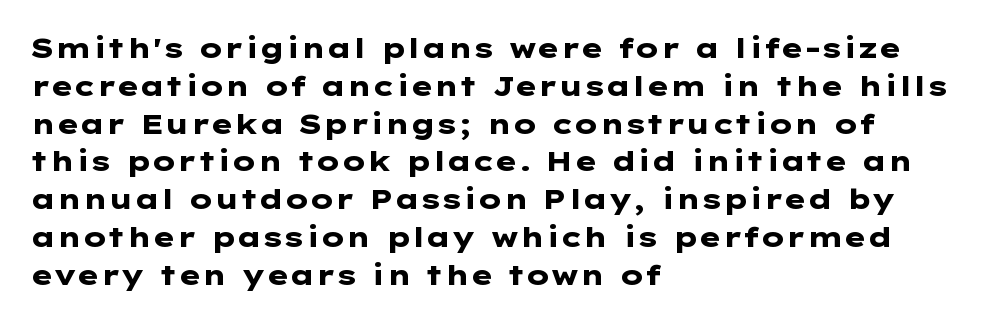
Q: Is the text bold? A: Yes.
Q: Is the text italic (slanted)? A: No, it is upright.
Q: Is the typeface a serif or a sans-serif typeface? A: Sans-serif.
Q: Is the text underlined? A: No.
Q: How is the paragraph aligned? A: Left-aligned.
Q: Is the spacing between letters normal or unusually wide? A: Normal.
Q: Is the spacing between lines tight, normal or loose? A: Normal.
Q: Width (condensed, normal, or wide)? A: Wide.
Q: Stroke contrast? A: Low.
Q: x-height? A: Medium.
